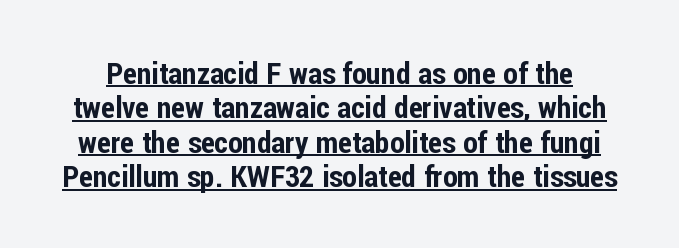
{"serif": "no", "italic": "no", "width": "condensed", "stroke_contrast": "low", "x_height": "medium", "monospaced": "no", "underline": "yes", "line_spacing": "tight", "line_spacing_ratio": 1.15, "letter_spacing": "normal", "letter_spacing_em": 0.0, "glyph_px": 30}
